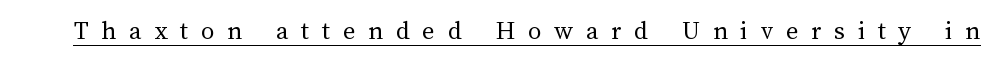
The image shows 27 px text type, upright; set unusually wide letter spacing (+0.47 em), underlined.
